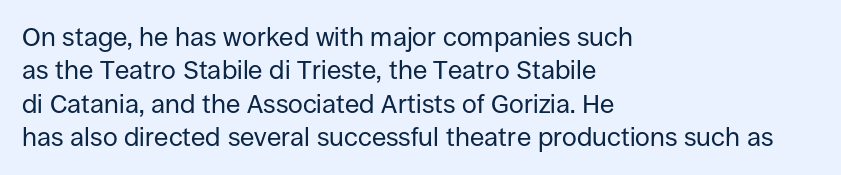
The image shows 26 px text type, upright; set left-aligned, normal line spacing (1.28x), normal letter spacing, not underlined.
